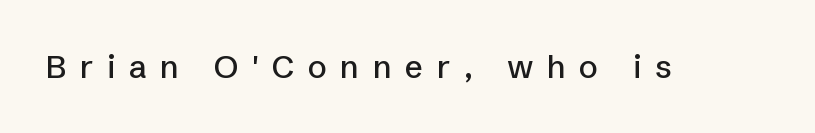
Q: Is the text italic (slanted)? A: No, it is upright.
Q: Is the typeface a serif or a sans-serif typeface? A: Sans-serif.
Q: Is the text underlined? A: No.
Q: Is the spacing between letters normal or unusually wide? A: Unusually wide.
Q: Width (condensed, normal, or wide)? A: Normal.
Q: Stroke contrast? A: Low.
Q: x-height? A: Medium.
Q: Monospaced? A: No.
